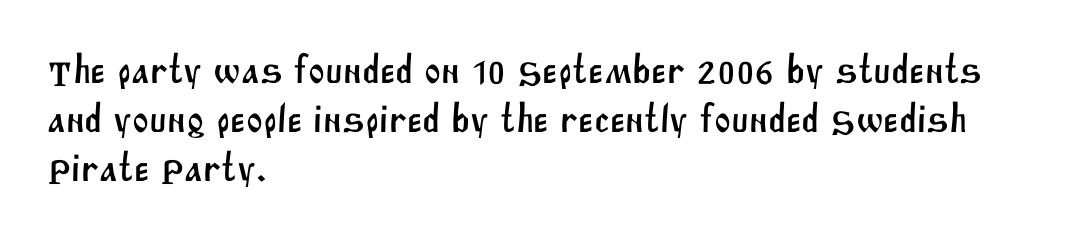
{"serif": "no", "width": "normal", "stroke_contrast": "medium", "x_height": "large", "monospaced": "no", "underline": "no", "align": "left", "line_spacing_ratio": 1.23, "letter_spacing": "normal", "letter_spacing_em": 0.0, "glyph_px": 40}
